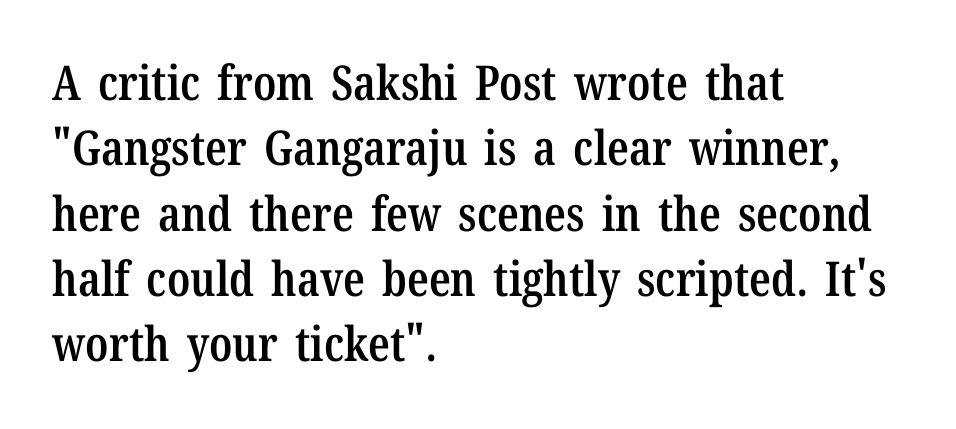
The image shows 48 px semibold, condensed serif type, upright; set left-aligned, normal line spacing (1.36x), normal letter spacing, not underlined; low stroke contrast and a medium x-height.
